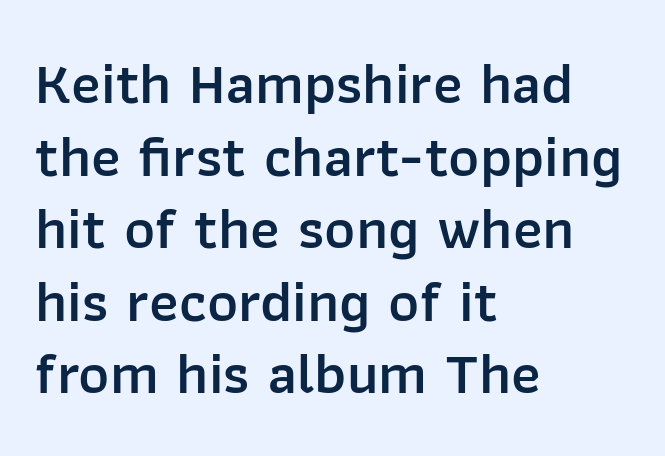
The zone under the glyphs is completely vacant. Do the letters lean? They stand straight. Think of a printed novel: that variable character pitch is what you see here. The rendering keeps characters at their native spacing. Left-aligned paragraph, ragged on the right. Each glyph is drawn with semibold strokes, heavier than normal yet not fully bold.
